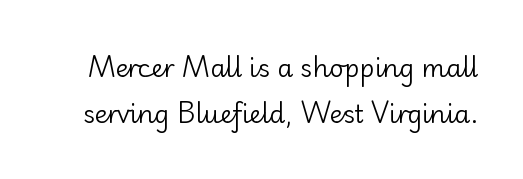
The horizontal fit of the characters is conventional and even. These lines were composed using upright roman letters. On a weight scale, this lands at 450 or below. The strip under each line holds only bare page.
